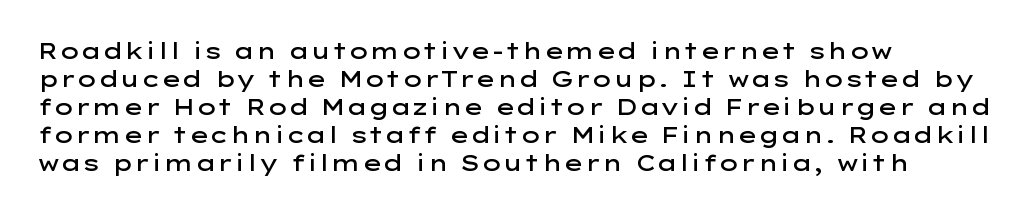
Regular leading. Is there any slant? The stems are plumb. You could call the tracking neutral — neither tight nor loose. A bare baseline throughout the passage.
